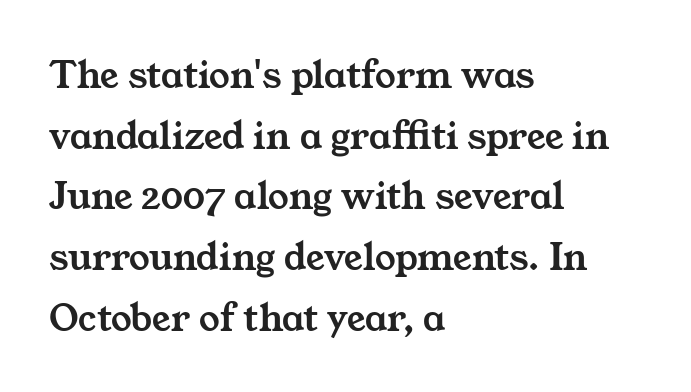
{"serif": "yes", "width": "wide", "stroke_contrast": "medium", "x_height": "medium", "monospaced": "no", "underline": "no", "align": "left", "line_spacing": "normal", "line_spacing_ratio": 1.48, "letter_spacing": "normal", "letter_spacing_em": 0.0, "glyph_px": 41}
